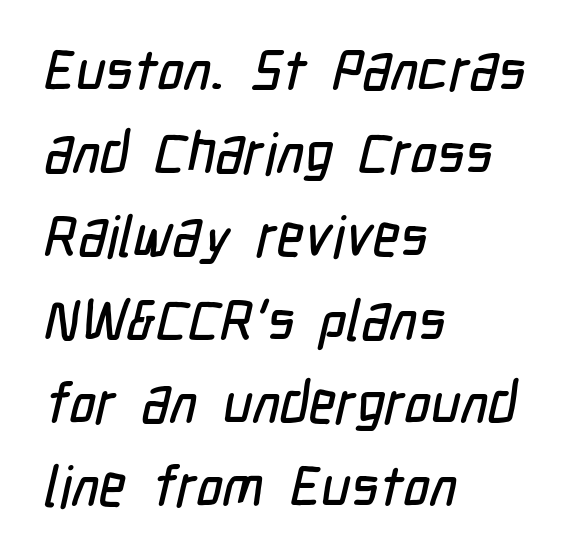
Q: Is the typeface a serif or a sans-serif typeface? A: Sans-serif.
Q: Is the text underlined? A: No.
Q: How is the paragraph aligned? A: Left-aligned.
Q: Is the spacing between letters normal or unusually wide? A: Normal.
Q: Is the spacing between lines tight, normal or loose? A: Normal.
Q: Width (condensed, normal, or wide)? A: Condensed.
Q: Stroke contrast? A: Low.
Q: x-height? A: Medium.
Q: Monospaced? A: No.
